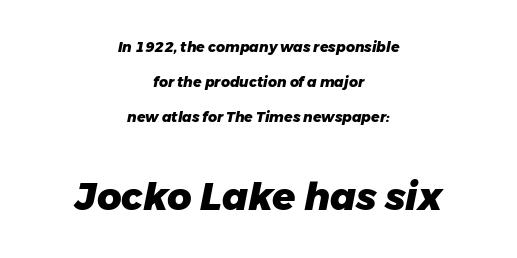
Check the space under the baseline: it is left empty. A typesetter would call this zero additional tracking. Reading top to bottom, the characters get bigger at the block break. Spacing verdict: proportional, widths tailored to each character.
